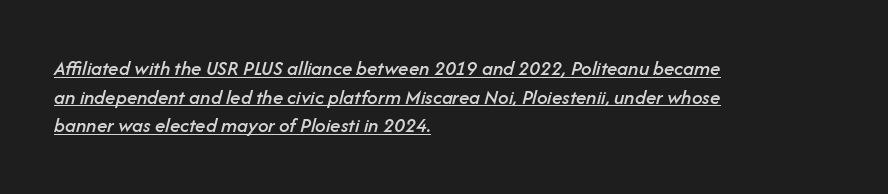
Characters are canted at an angle relative to the baseline's perpendicular. Looks like someone drew a line under every word here. Nobody touched the tracking dial on this one. The text block is weighted toward the left margin, trailing off unevenly rightward. Normally led — the rows are evenly, conventionally spaced.
